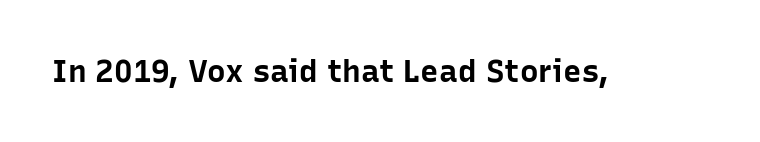
{"serif": "no", "italic": "no", "bold": "yes", "weight": "bold", "width": "normal", "stroke_contrast": "low", "x_height": "medium", "monospaced": "no", "underline": "no", "letter_spacing": "normal", "letter_spacing_em": 0.0, "glyph_px": 31}
